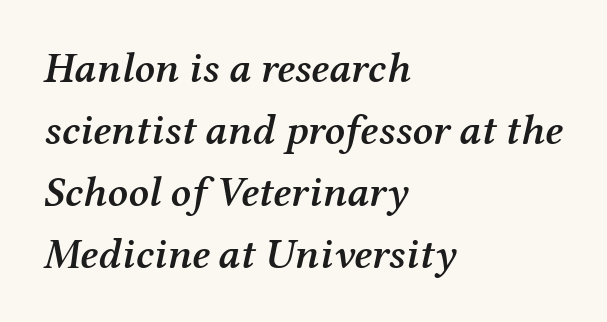
{"serif": "yes", "italic": "yes", "lean": "right", "slant_degrees": 12, "bold": "semi", "weight": "semibold", "width": "normal", "stroke_contrast": "medium", "x_height": "medium", "monospaced": "no", "underline": "no", "align": "left", "line_spacing": "normal", "line_spacing_ratio": 1.44, "letter_spacing": "normal", "letter_spacing_em": 0.0, "glyph_px": 43}
